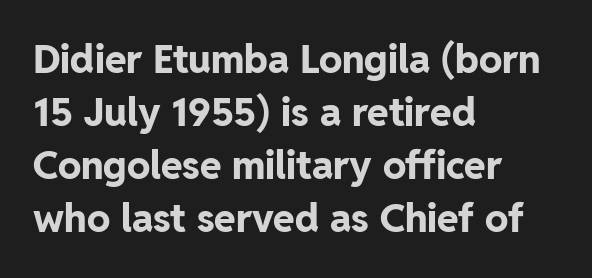
The image shows 39 px bold sans-serif type, upright; set left-aligned, normal line spacing (1.36x), normal letter spacing, not underlined; low stroke contrast and a medium x-height.
